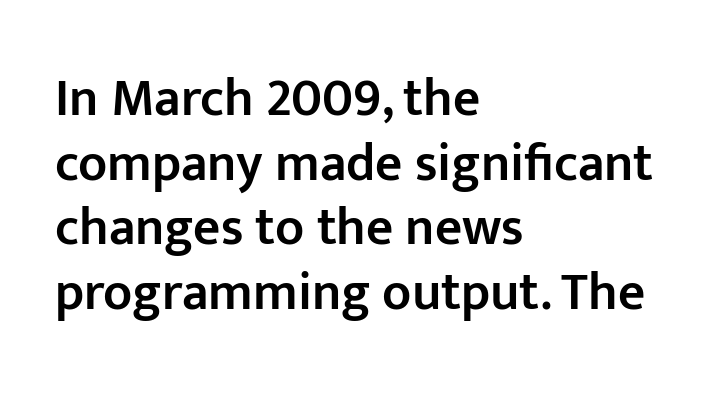
The image shows 53 px semibold sans-serif type, upright; set left-aligned, line spacing 1.22x, normal letter spacing, not underlined; low stroke contrast and a medium x-height.
